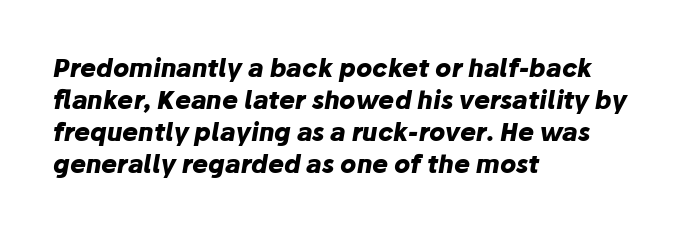
The image shows 24 px bold type, italic (leaning right); set left-aligned, normal line spacing (1.34x), normal letter spacing, not underlined.
